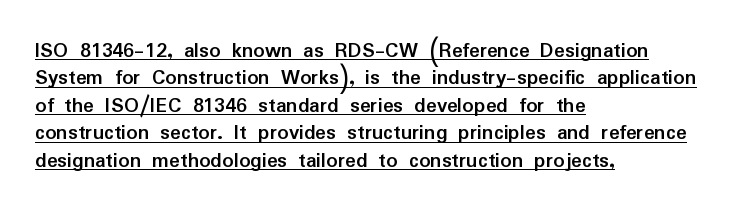
The passage shown is underscored from start to finish. The designer left line spacing at the default. The font is running at its bold setting. A typesetter would mark this as roman, not italic. The passage is arranged the way most books set body copy — flush left.
